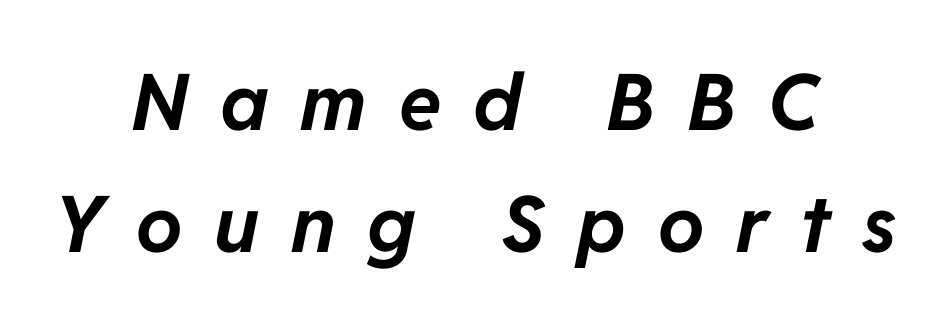
Q: Is the text bold? A: Yes.
Q: Is the text italic (slanted)? A: Yes, it leans right by about 11 degrees.
Q: Is the text underlined? A: No.
Q: How is the paragraph aligned? A: Centered.
Q: Is the spacing between letters normal or unusually wide? A: Unusually wide.
Q: Is the spacing between lines tight, normal or loose? A: Normal.
Q: Width (condensed, normal, or wide)? A: Normal.
Q: Stroke contrast? A: Low.
Q: x-height? A: Medium.
Q: Monospaced? A: No.
